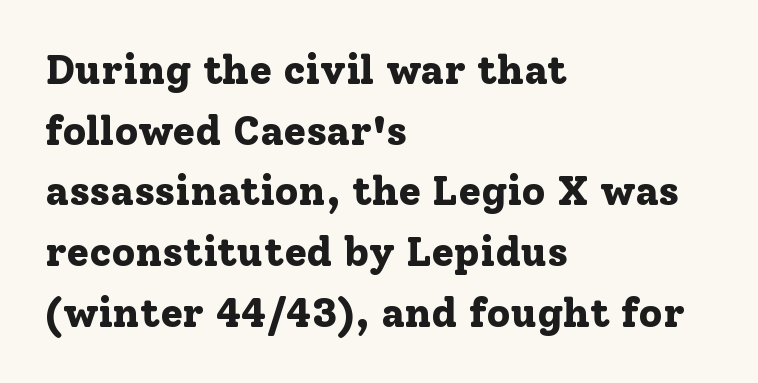
Weight check: bold — yes, fully. Nobody touched the tracking dial on this one. Looks like regular typesetting: each glyph gets only the width it needs. In terms of posture, this sample is upright. Is the block centered? No — it sits flush against the left margin.
